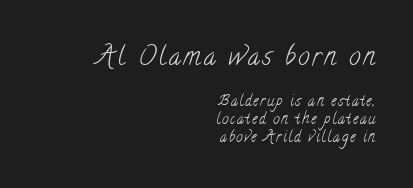
{"bold": "no", "underline": "no", "align": "right", "line_spacing_ratio": 1.2, "larger_block": "first", "size_ratio": 1.73, "glyph_px": 26}
